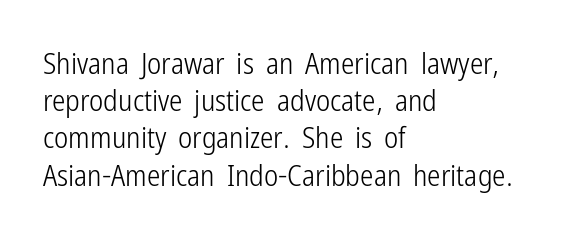
Unmarked baselines from the first word to the last. The passage shown is typeset with a sans-serif family. A typesetter would call this zero additional tracking. The letterforms sit at book weight or below. The lines in this sample share a left origin and differ only in where they stop.
